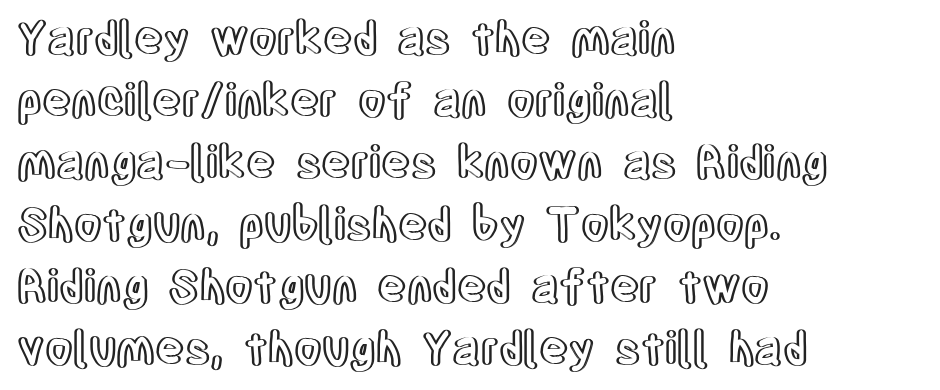
The image shows 45 px condensed type, upright; set left-aligned, normal line spacing (1.38x), normal letter spacing, not underlined; a large x-height.
